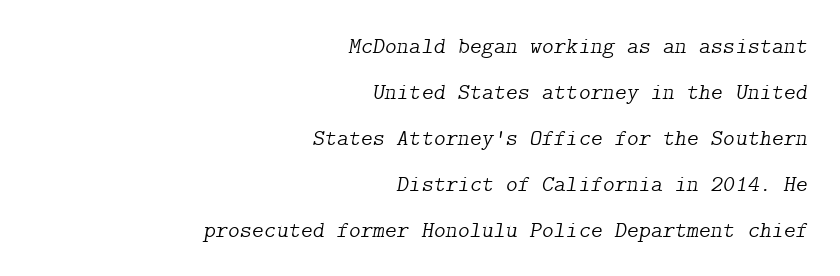
{"italic": "yes", "lean": "right", "slant_degrees": 9, "bold": "no", "underline": "no", "align": "right", "line_spacing": "loose", "line_spacing_ratio": 2.0, "letter_spacing": "normal", "letter_spacing_em": 0.0, "glyph_px": 23}
